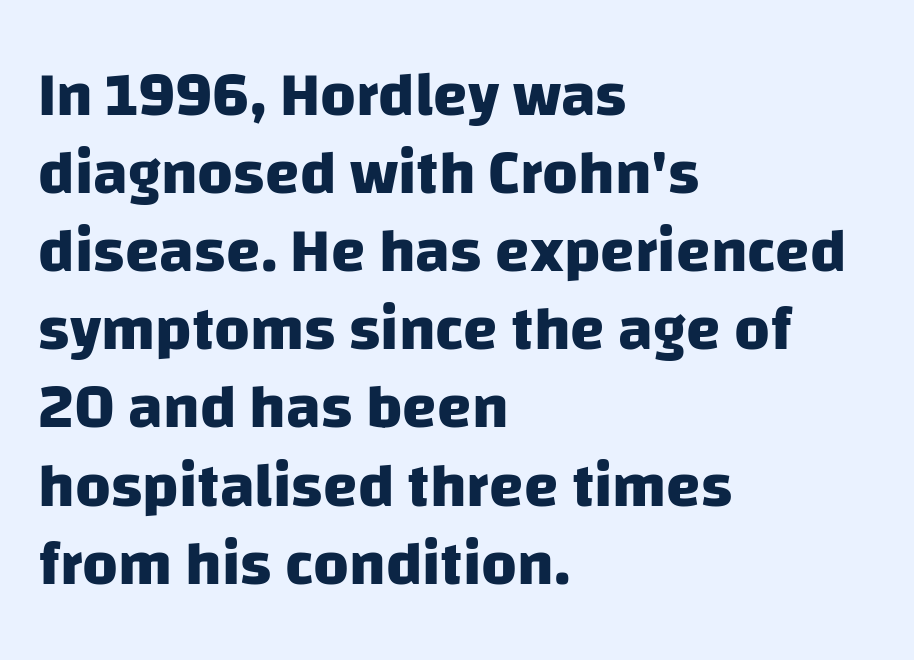
The space beneath each line is pristine and unruled. A dark, heavy texture on the line: the type is bold. The rendering keeps characters at their native spacing. These lines are set flush left with a ragged right edge.
